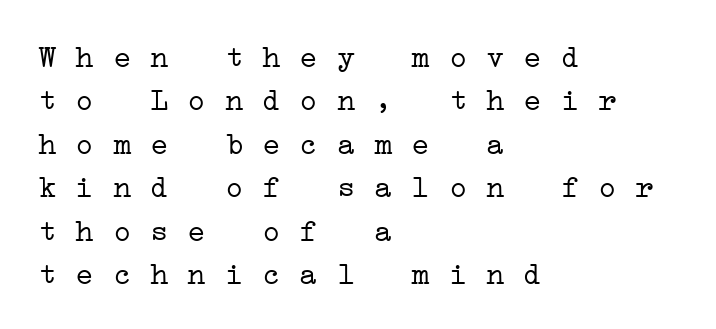
Is this a fixed-width face? Yes — each glyph sits in an identical cell. Type without underlining. These lines sit exactly where default settings would place them. This rendering leaves character spacing at its baseline value. The characters are drawn with everyday or finer stroke widths. The setting favours the left margin, as ordinary paragraphs usually do.
